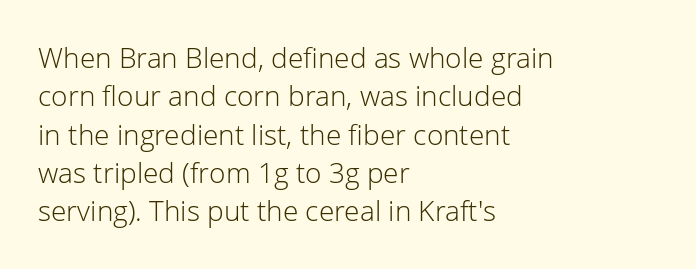
Casual observation: everything's shoved over to the left. Stroke mass is kept to a normal reading level or below. The letterforms sit shoulder to shoulder at normal distance. How would I describe the line gaps? Plain and ordinary. A roman cut, with each character standing at attention. Do the characters align in a grid? No, the font is proportional.
